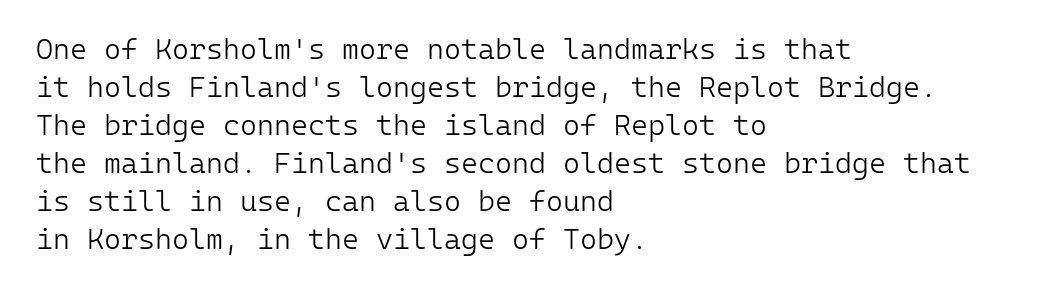
The image shows 29 px light sans-serif type, upright, monospaced; set left-aligned, normal line spacing (1.31x), normal letter spacing, not underlined; low stroke contrast and a medium x-height.
